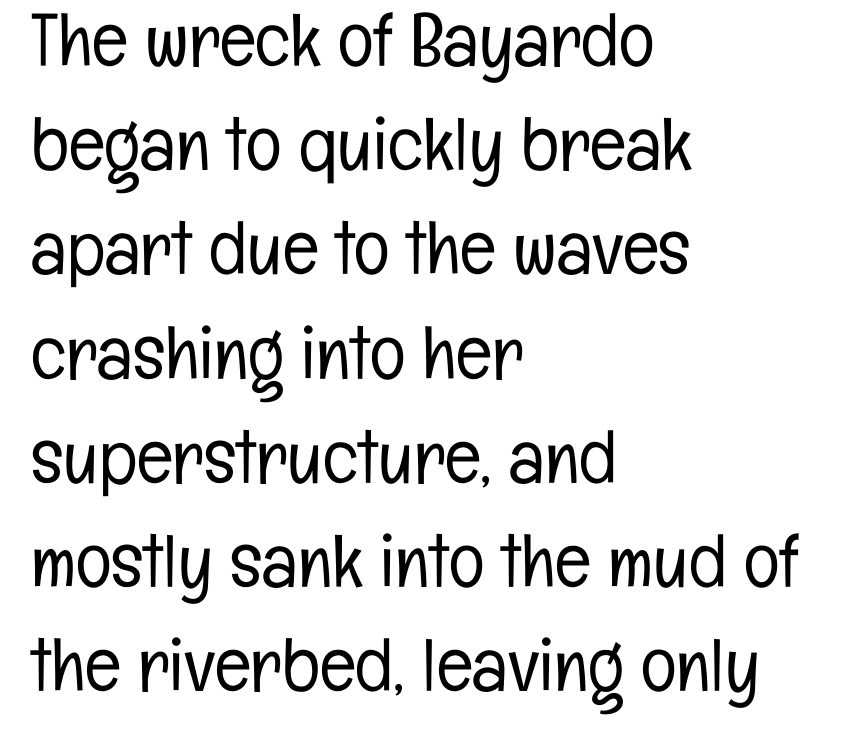
The image shows 75 px light, condensed sans-serif type, upright; set left-aligned, normal line spacing (1.39x), normal letter spacing, not underlined; low stroke contrast and a medium x-height.
